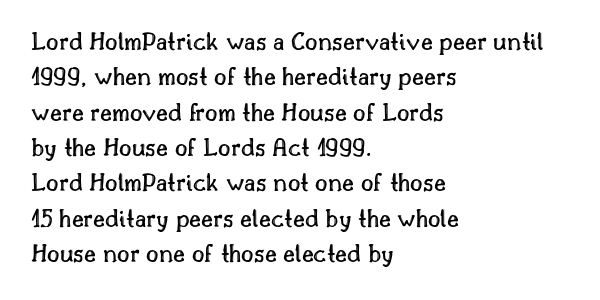
Q: Is the text italic (slanted)? A: No, it is upright.
Q: Is the text underlined? A: No.
Q: How is the paragraph aligned? A: Left-aligned.
Q: Is the spacing between letters normal or unusually wide? A: Normal.
Q: Is the spacing between lines tight, normal or loose? A: Normal.
